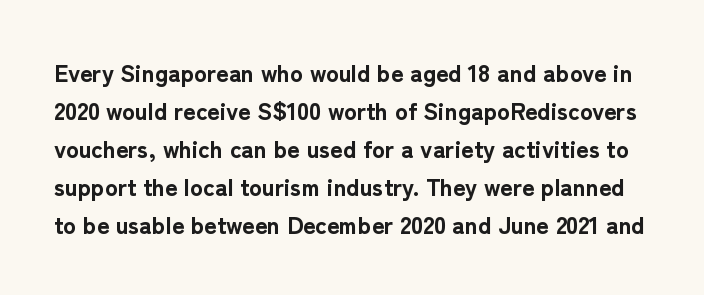
{"italic": "no", "bold": "yes", "underline": "no", "line_spacing": "normal", "line_spacing_ratio": 1.58, "letter_spacing": "normal", "letter_spacing_em": 0.0, "glyph_px": 24}
